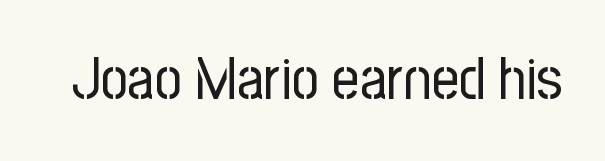
The baseline area is clear. Spacing between characters is what you'd get straight out of the box. Font category for this specimen: sans-serif. You could not count columns in this text — the font is proportionally spaced. Posture: vertical.
